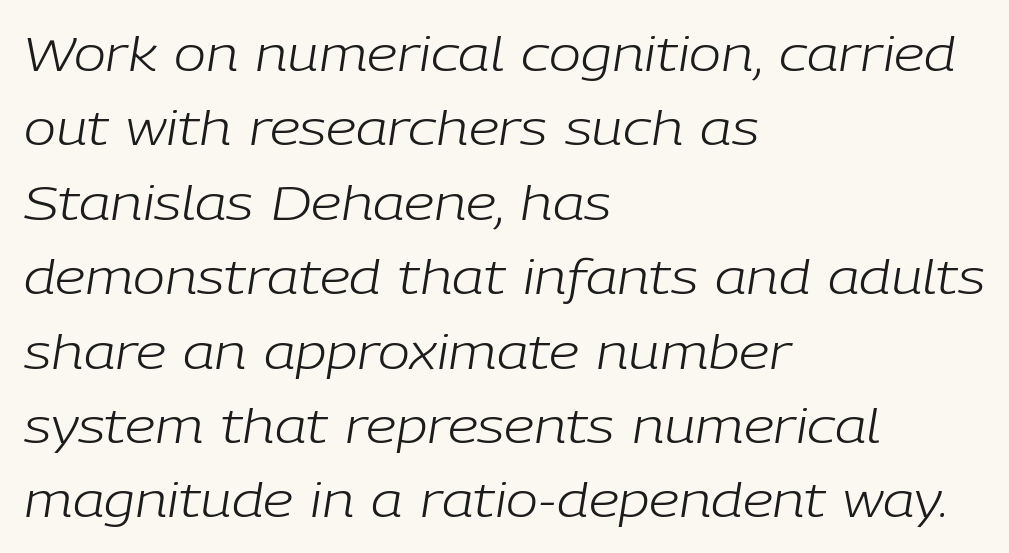
The image shows 48 px light type, italic (leaning right); set left-aligned, normal line spacing (1.55x), normal letter spacing, not underlined; low stroke contrast and a medium x-height.
